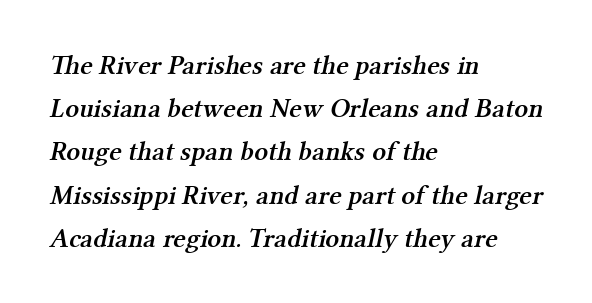
Q: Is the text bold? A: Semi-bold.
Q: Is the text underlined? A: No.
Q: How is the paragraph aligned? A: Left-aligned.
Q: Is the spacing between letters normal or unusually wide? A: Normal.
Q: Is the spacing between lines tight, normal or loose? A: Normal.
